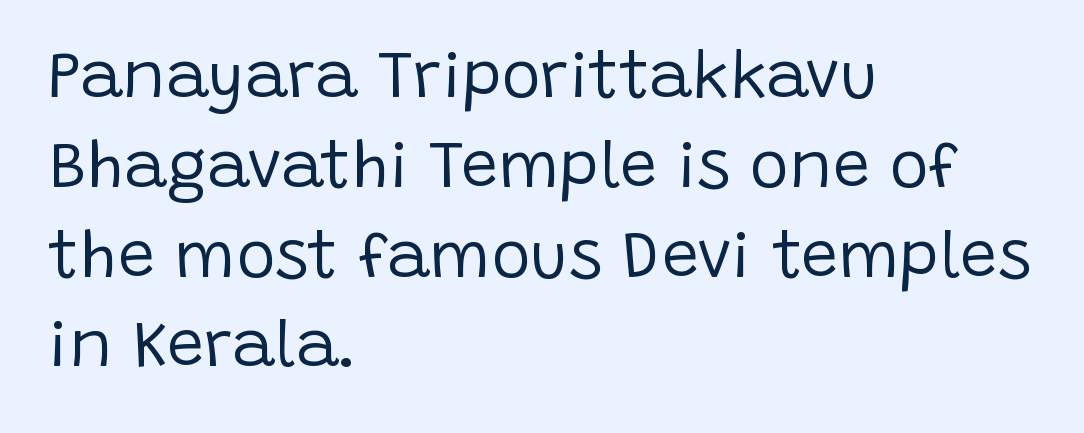
Stroke terminals: plain, sans-serif. Leftover space on each line is placed entirely after the last word. Interline gaps are of average width in this sample. Caption: face not bold, strokes unweighted. You could not count columns in this text — the font is proportionally spaced. Words float on clear page, feet unadorned.
